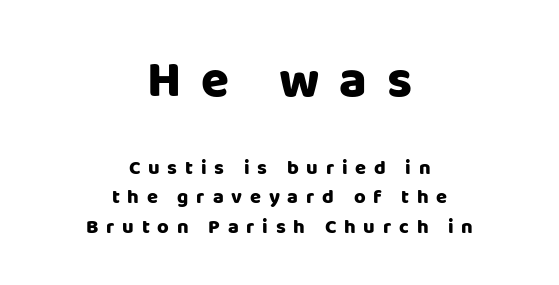
Q: Is the text bold? A: Yes.
Q: Is the text italic (slanted)? A: No, it is upright.
Q: Is the typeface a serif or a sans-serif typeface? A: Sans-serif.
Q: Is the text underlined? A: No.
Q: How is the paragraph aligned? A: Centered.
Q: Is the spacing between letters normal or unusually wide? A: Unusually wide.
Q: Is the spacing between lines tight, normal or loose? A: Normal.
Q: Which block of text is set in a larger size, the first (top) or the second (bottom)? A: The first (top) one.
Q: Width (condensed, normal, or wide)? A: Normal.
Q: Stroke contrast? A: Low.
Q: x-height? A: Large.
Q: Monospaced? A: No.
